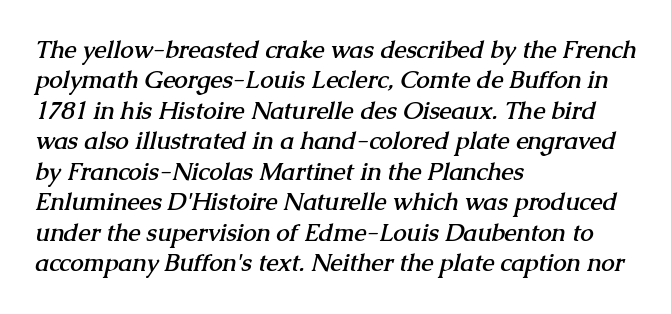
Each new line begins a customary step beneath the previous one. Descenders are the only things crossing below the line. Summary of weight: heavy, a full bold. Line starts are locked; line ends wander. The line texture is even and compact thanks to regular tracking.
